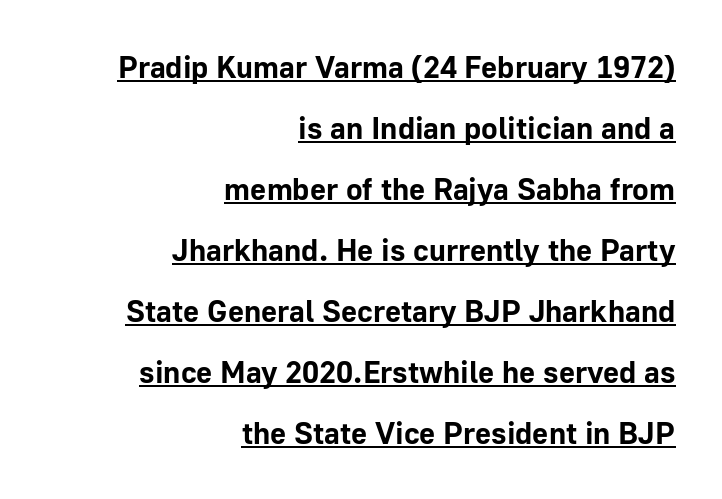
The lines are spread far apart with generous leading. Emphasis is given by a line drawn under the lettering. The letters stand straight up with perfectly vertical stems. Is the letter spacing exaggerated? No — it looks like the ordinary default.
